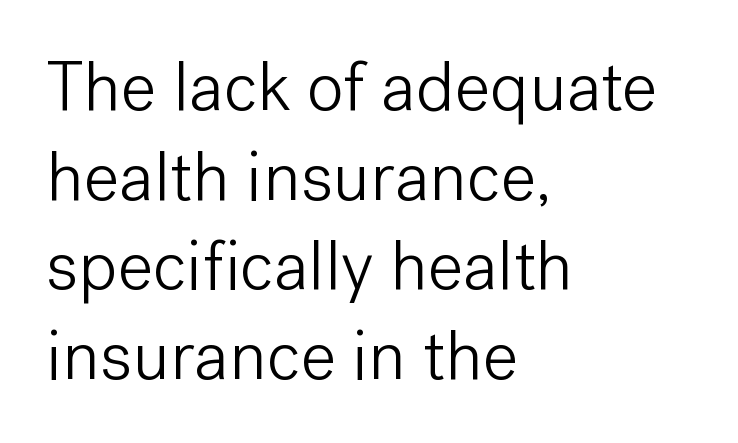
The image shows 70 px light sans-serif type, upright; set left-aligned, normal line spacing (1.28x), normal letter spacing, not underlined; low stroke contrast and a medium x-height.
